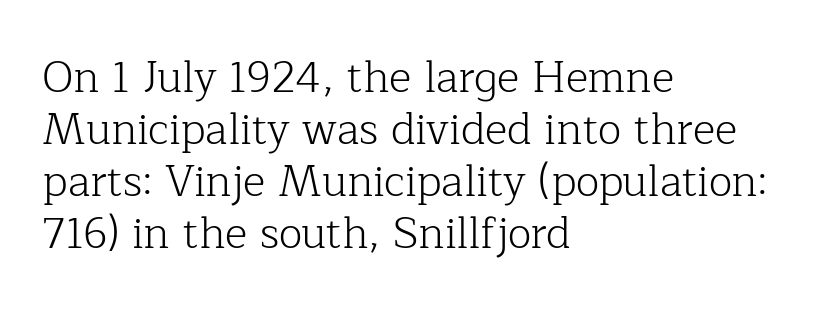
The strokes are not fattened; the text isn't bold. Caption: multi-line text, flush left, ragged right. Characters follow at the spacing the type designer built in. Ascenders rise straight up at ninety degrees. Here the designer chose a conventional face with non-uniform glyph widths.
